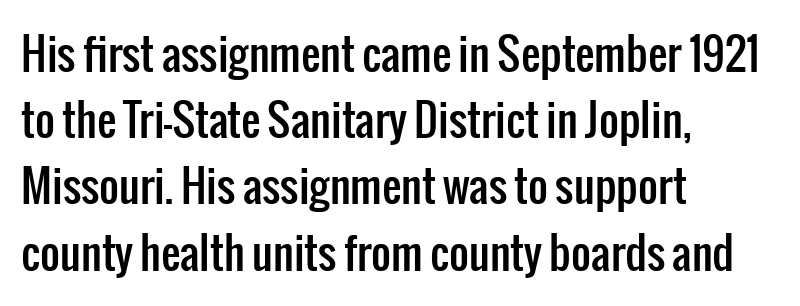
{"serif": "no", "italic": "no", "width": "condensed", "stroke_contrast": "low", "x_height": "medium", "monospaced": "no", "underline": "no", "align": "left", "line_spacing": "normal", "line_spacing_ratio": 1.54, "letter_spacing": "normal", "letter_spacing_em": 0.0, "glyph_px": 43}
